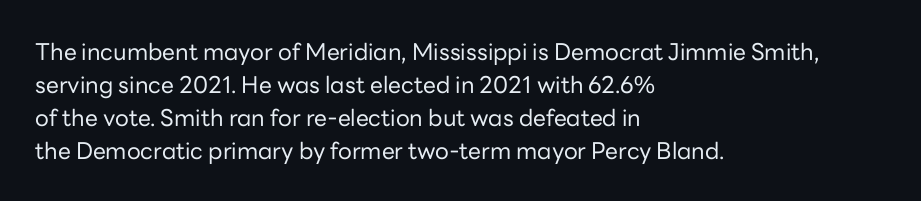
The image shows 23 px text type, upright; set left-aligned, normal line spacing (1.43x), normal letter spacing, not underlined.
